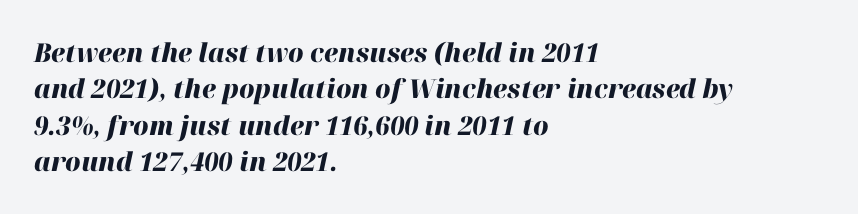
Vertically, the passage feels balanced, rows spaced as you'd expect. Lines of text with bare space underneath. The passage is arranged the way most books set body copy — flush left. These words are printed bold, with thick strokes throughout. Notice how the stems are inclined rather than vertical — that's the hallmark of italics.
